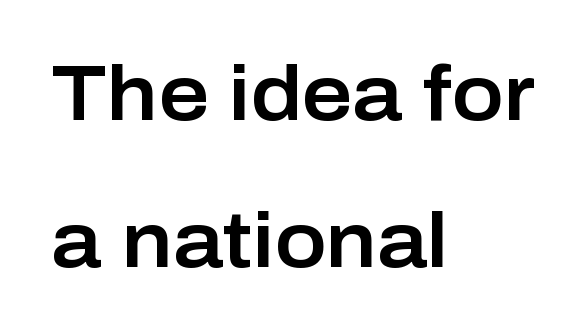
The image shows 78 px sans-serif type, upright; set left-aligned, line spacing 1.89x, normal letter spacing, not underlined; low stroke contrast and a medium x-height.
